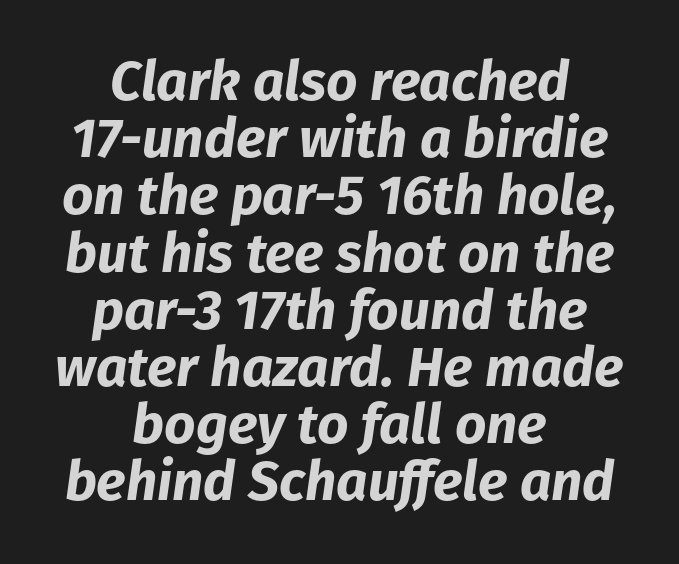
The image shows 55 px bold type, italic (leaning right); set centered, tight line spacing (1.04x), normal letter spacing, not underlined; low stroke contrast and a medium x-height.
